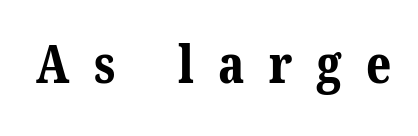
{"serif": "yes", "bold": "yes", "weight": "bold", "width": "normal", "stroke_contrast": "medium", "x_height": "medium", "monospaced": "no", "underline": "no", "letter_spacing": "wide", "letter_spacing_em": 0.47, "glyph_px": 52}
